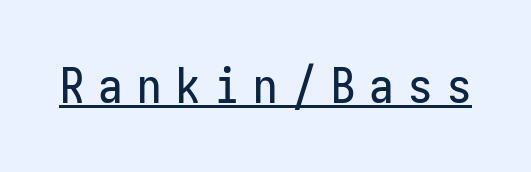
{"serif": "no", "italic": "no", "width": "condensed", "stroke_contrast": "low", "x_height": "medium", "underline": "yes", "letter_spacing": "wide", "letter_spacing_em": 0.29, "glyph_px": 49}
